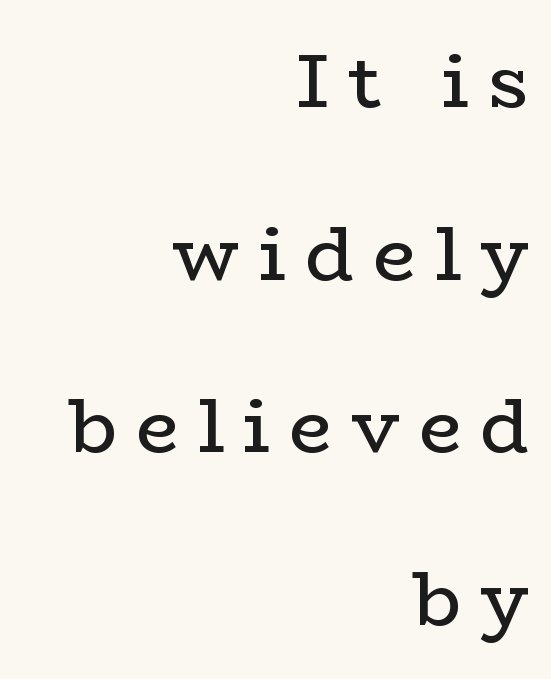
The image shows 76 px regular-weight, wide serif type, upright; set right-aligned, loose line spacing (2.27x), unusually wide letter spacing (+0.25 em), not underlined; low stroke contrast and a medium x-height.
